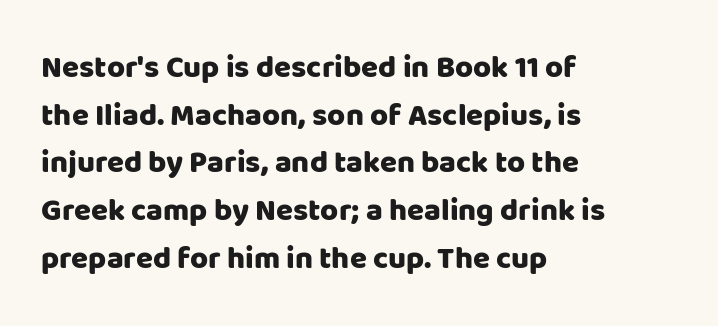
The type family on display is of the sans-serif kind. Inter-character spacing is left at the font's built-in metrics. The string is rendered with underlining switched off. The font's upright variant was chosen for this text.
